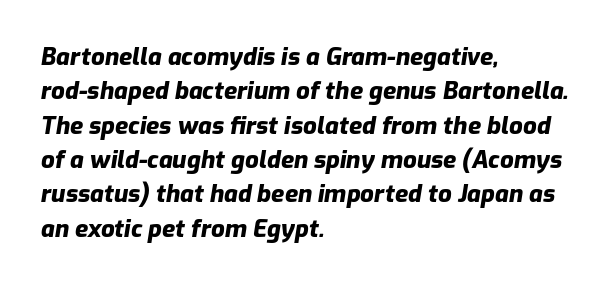
Left-aligned paragraph, ragged on the right. Tracking value appears to be zero — textbook default spacing. The space between consecutive lines is moderate. The area under the type is left untouched. Rendered with sloped, italic letterforms.
